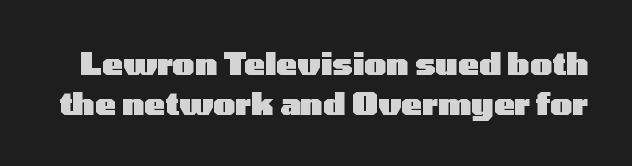
Q: Is the text bold? A: Yes.
Q: Is the text italic (slanted)? A: No, it is upright.
Q: Is the typeface a serif or a sans-serif typeface? A: Sans-serif.
Q: Is the text underlined? A: No.
Q: Is the spacing between letters normal or unusually wide? A: Normal.
Q: Is the spacing between lines tight, normal or loose? A: Normal.
Q: Width (condensed, normal, or wide)? A: Wide.
Q: Stroke contrast? A: Low.
Q: x-height? A: Medium.
Q: Monospaced? A: No.
